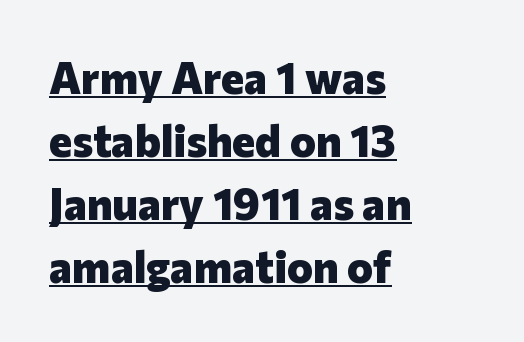
{"serif": "no", "italic": "no", "bold": "yes", "weight": "heavy", "width": "normal", "stroke_contrast": "low", "x_height": "medium", "monospaced": "no", "underline": "yes", "align": "left", "line_spacing": "normal", "line_spacing_ratio": 1.43, "letter_spacing": "normal", "letter_spacing_em": 0.0, "glyph_px": 44}
